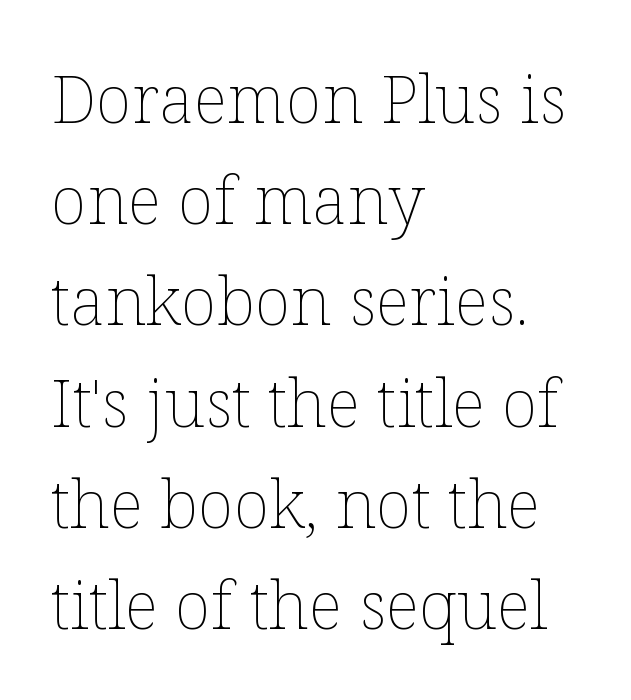
{"italic": "no", "bold": "no", "weight": "thin", "width": "normal", "stroke_contrast": "low", "x_height": "medium", "monospaced": "no", "underline": "no", "align": "left", "line_spacing": "normal", "line_spacing_ratio": 1.51, "letter_spacing": "normal", "letter_spacing_em": 0.0, "glyph_px": 67}
